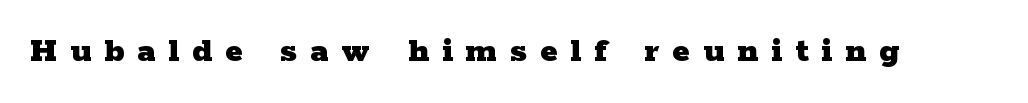
The image shows 37 px heavy, wide serif type, upright; set unusually wide letter spacing (+0.35 em), not underlined; low stroke contrast and a medium x-height.
